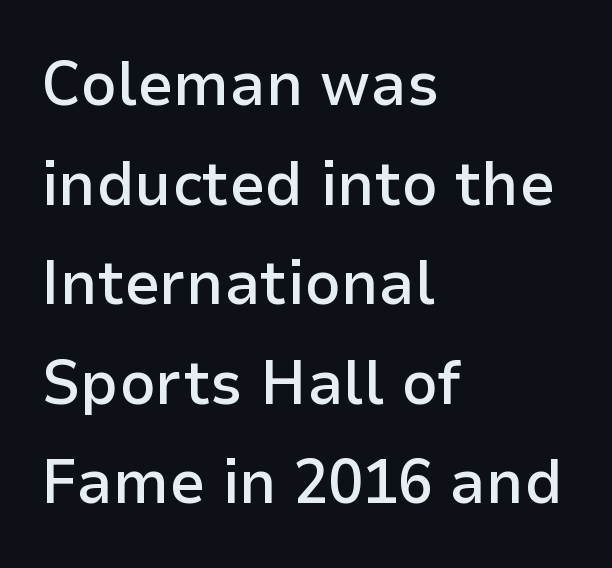
Tracking value appears to be zero — textbook default spacing. The face used here is proportionally spaced, like ordinary book or web type. The glyphs in this specimen are sans serif. The strip under each line holds only bare page. How would I describe the line gaps? Plain and ordinary.
